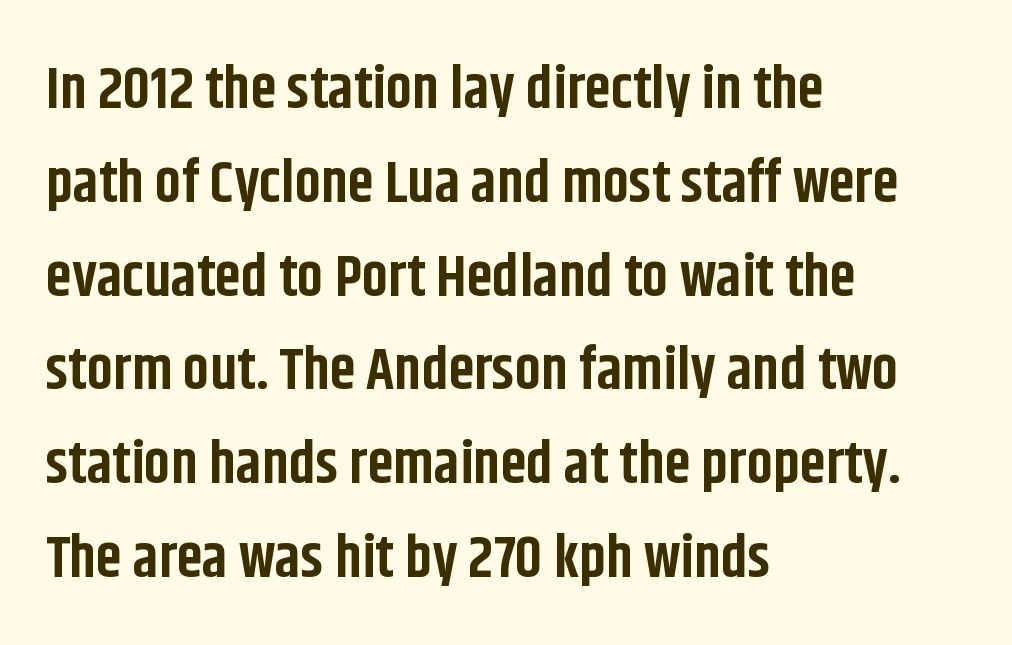
Q: Is the text bold? A: Yes.
Q: Is the text italic (slanted)? A: No, it is upright.
Q: Is the typeface a serif or a sans-serif typeface? A: Sans-serif.
Q: Is the text underlined? A: No.
Q: How is the paragraph aligned? A: Left-aligned.
Q: Is the spacing between letters normal or unusually wide? A: Normal.
Q: Is the spacing between lines tight, normal or loose? A: Normal.
Q: Width (condensed, normal, or wide)? A: Condensed.
Q: Stroke contrast? A: Low.
Q: x-height? A: Large.
Q: Monospaced? A: No.
